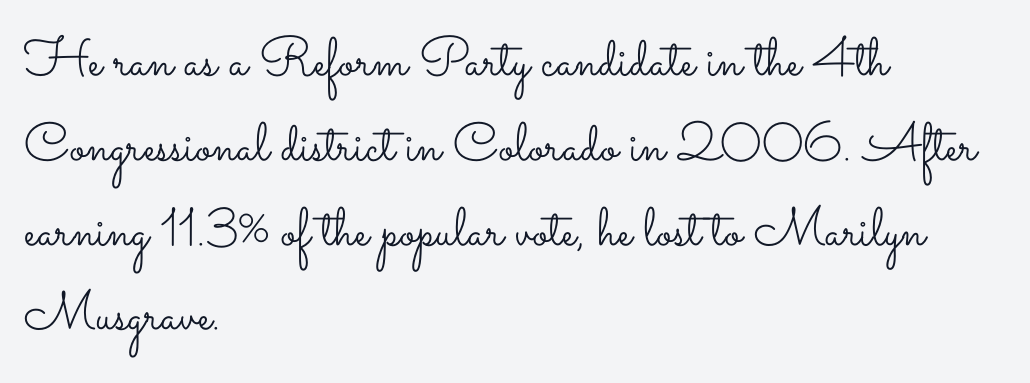
Q: Is the text bold? A: No.
Q: Is the text italic (slanted)? A: Yes.
Q: Is the text underlined? A: No.
Q: How is the paragraph aligned? A: Left-aligned.
Q: Is the spacing between letters normal or unusually wide? A: Normal.
Q: Is the spacing between lines tight, normal or loose? A: Normal.
Q: Width (condensed, normal, or wide)? A: Wide.
Q: Stroke contrast? A: Low.
Q: x-height? A: Small.
Q: Monospaced? A: No.
